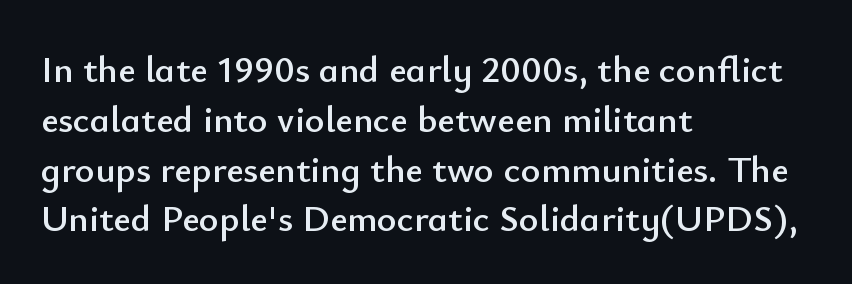
The letters stand straight up with perfectly vertical stems. Compared with typical body copy, the letter spacing here is the same. The rag falls on the right side of this text block. Glance below the letters and you will spot only blank space. Note the varied advance widths — an 'i' is clearly narrower than an 'm'.
